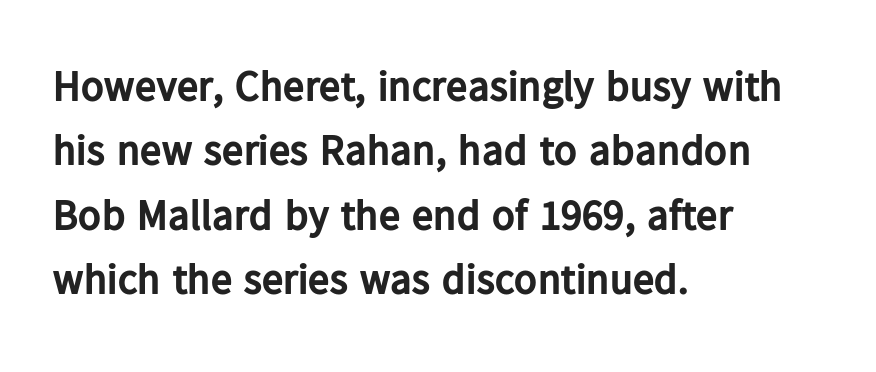
The image shows 43 px bold sans-serif type, upright; set left-aligned, normal line spacing (1.5x), normal letter spacing, not underlined; low stroke contrast and a medium x-height.
